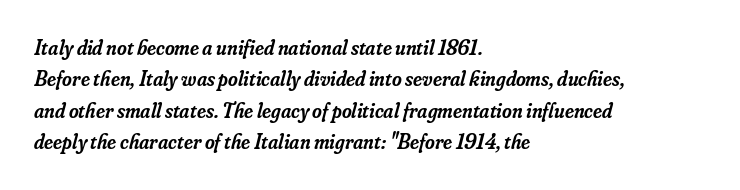
If you drew a ruler down the left edge, every line would touch it. Leading matches the norm, producing a regular column. The face used here is a semibold: visibly heavier than regular, lighter than bold. Compared with ordinary roman type, these characters are visibly tilted.
